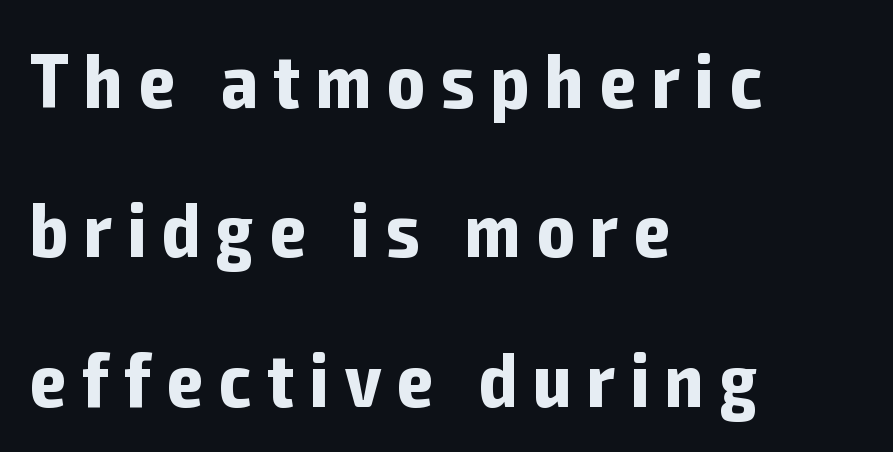
Q: Is the text bold? A: Yes.
Q: Is the text italic (slanted)? A: No, it is upright.
Q: Is the typeface a serif or a sans-serif typeface? A: Sans-serif.
Q: Is the text underlined? A: No.
Q: How is the paragraph aligned? A: Left-aligned.
Q: Is the spacing between letters normal or unusually wide? A: Unusually wide.
Q: Is the spacing between lines tight, normal or loose? A: Loose.
Q: Width (condensed, normal, or wide)? A: Condensed.
Q: Stroke contrast? A: Low.
Q: x-height? A: Medium.
Q: Monospaced? A: No.
